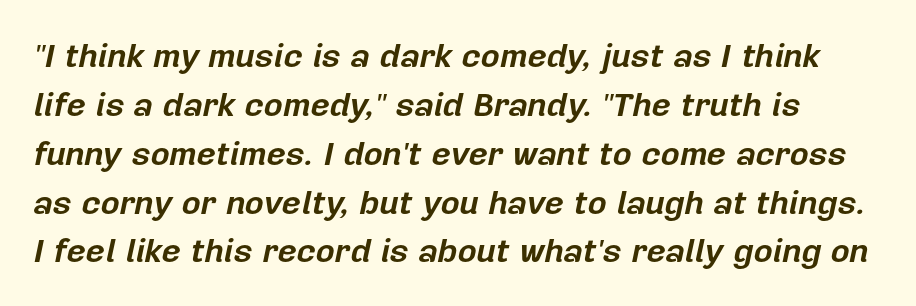
The image shows 33 px bold type, italic (leaning right); set normal line spacing (1.48x), normal letter spacing, not underlined; low stroke contrast and a medium x-height.
